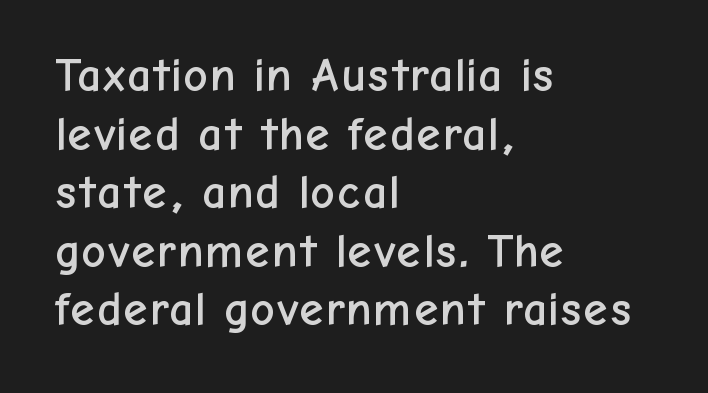
{"serif": "no", "italic": "no", "width": "normal", "stroke_contrast": "low", "x_height": "medium", "monospaced": "no", "underline": "no", "align": "left", "line_spacing_ratio": 1.22, "letter_spacing": "normal", "letter_spacing_em": 0.0, "glyph_px": 48}
